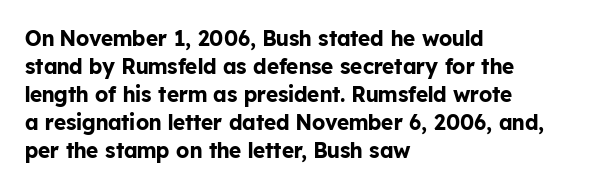
The image shows 21 px bold type, upright; set left-aligned, normal line spacing (1.33x), normal letter spacing, not underlined.
